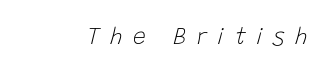
The image shows 23 px text type, italic (leaning right); set unusually wide letter spacing (+0.45 em), not underlined.
